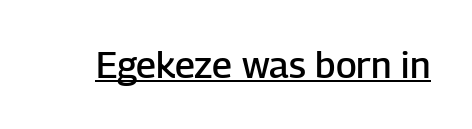
{"serif": "no", "italic": "no", "bold": "semi", "weight": "semibold", "width": "normal", "stroke_contrast": "low", "x_height": "medium", "monospaced": "no", "underline": "yes", "letter_spacing": "normal", "letter_spacing_em": 0.0, "glyph_px": 37}
